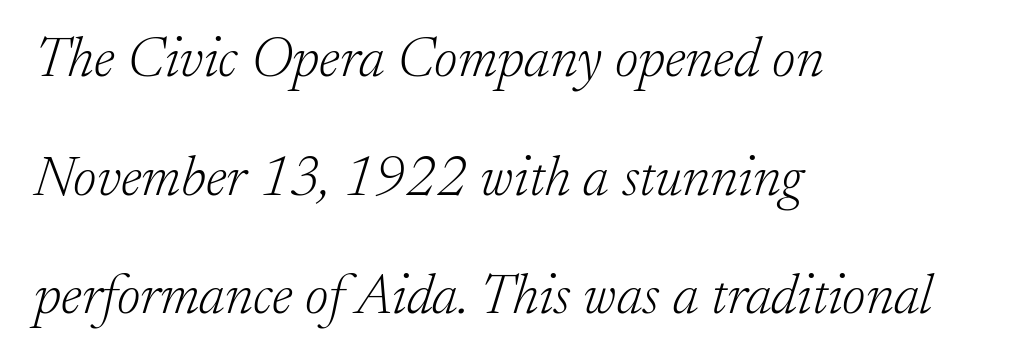
Horizontal alignment here is leftward, the default for most running prose. This reads as an unemphasized weight, regular at the heaviest. Regarding serifs, this sample has them. Nobody touched the tracking dial on this one.
